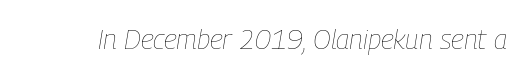
Q: Is the text bold? A: No.
Q: Is the text italic (slanted)? A: Yes, it leans right by about 9 degrees.
Q: Is the text underlined? A: No.
Q: Is the spacing between letters normal or unusually wide? A: Normal.
Q: Width (condensed, normal, or wide)? A: Condensed.
Q: Stroke contrast? A: Low.
Q: x-height? A: Medium.
Q: Monospaced? A: No.
